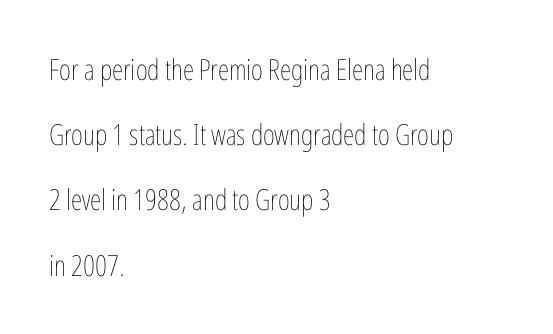
Stroke thickness stays within the range of a standard reading face or lighter. Each word holds together tightly as a unit, with standard inter-letter gaps. Looks like regular typesetting: each glyph gets only the width it needs. Has an underline been added? It has not. Ascenders rise straight up at ninety degrees. In CSS terms this would be text-align: left.
